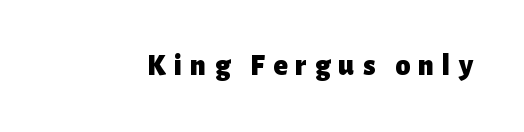
Q: Is the text bold? A: Yes.
Q: Is the text italic (slanted)? A: No, it is upright.
Q: Is the typeface a serif or a sans-serif typeface? A: Sans-serif.
Q: Is the text underlined? A: No.
Q: Is the spacing between letters normal or unusually wide? A: Unusually wide.
Q: Width (condensed, normal, or wide)? A: Normal.
Q: Stroke contrast? A: Low.
Q: x-height? A: Medium.
Q: Monospaced? A: No.
